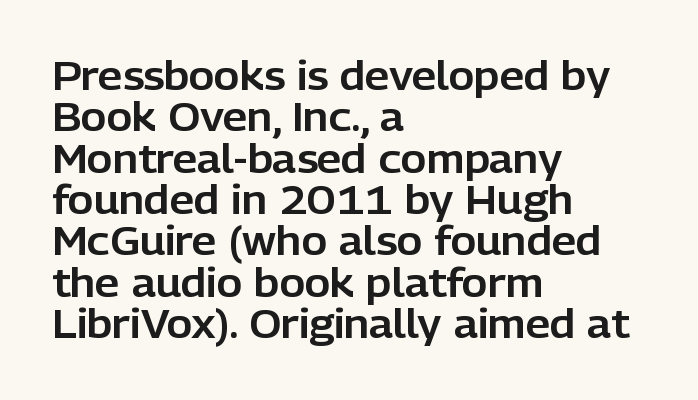
Q: Is the text italic (slanted)? A: No, it is upright.
Q: Is the typeface a serif or a sans-serif typeface? A: Sans-serif.
Q: Is the text underlined? A: No.
Q: How is the paragraph aligned? A: Left-aligned.
Q: Is the spacing between letters normal or unusually wide? A: Normal.
Q: Is the spacing between lines tight, normal or loose? A: Tight.
Q: Width (condensed, normal, or wide)? A: Normal.
Q: Stroke contrast? A: Low.
Q: x-height? A: Medium.
Q: Monospaced? A: No.
